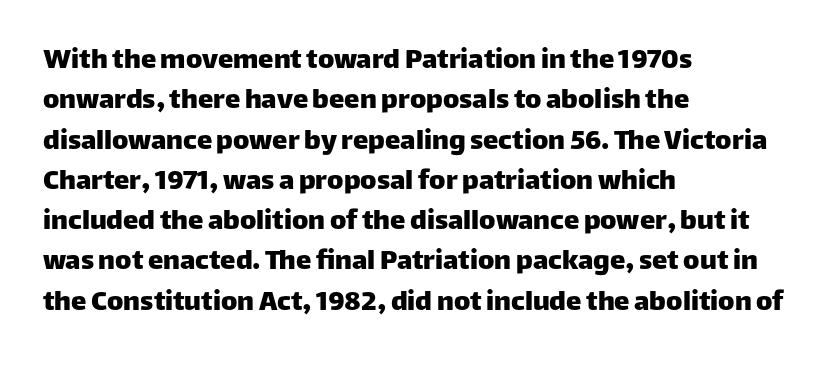
Ordinary non-slanted type is in use. Proportional: the letters do not fall into vertical columns. Left-aligned paragraph, ragged on the right. Regarding leading, the lines here are spaced in the standard way.
